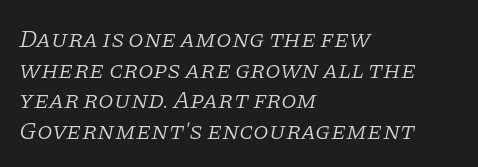
{"italic": "yes", "lean": "right", "slant_degrees": 11, "bold": "no", "underline": "no", "align": "left", "line_spacing_ratio": 1.23, "letter_spacing": "normal", "letter_spacing_em": 0.0, "glyph_px": 25}
